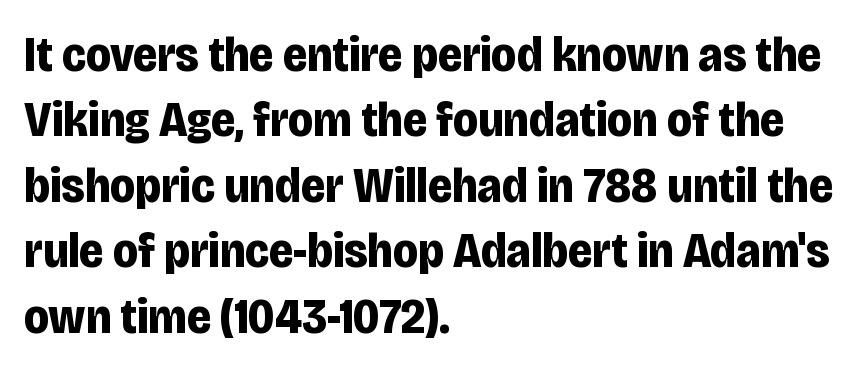
{"serif": "no", "italic": "no", "bold": "yes", "weight": "bold", "width": "condensed", "stroke_contrast": "low", "x_height": "large", "monospaced": "no", "underline": "no", "align": "left", "line_spacing": "normal", "line_spacing_ratio": 1.31, "letter_spacing": "normal", "letter_spacing_em": 0.0, "glyph_px": 50}
